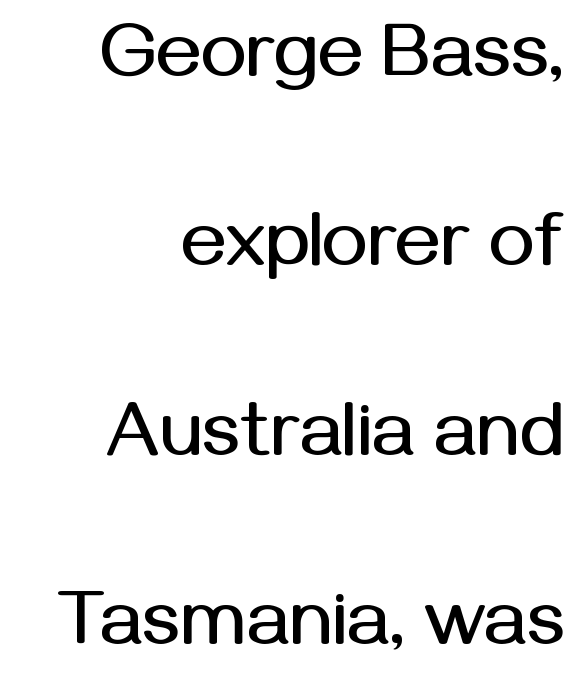
{"serif": "no", "italic": "no", "width": "normal", "stroke_contrast": "medium", "x_height": "medium", "monospaced": "no", "underline": "no", "align": "right", "line_spacing": "loose", "line_spacing_ratio": 2.46, "letter_spacing": "normal", "letter_spacing_em": 0.0, "glyph_px": 77}
